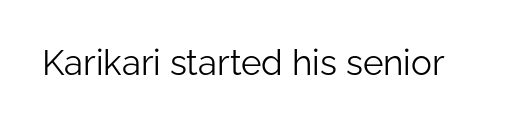
Q: Is the text bold? A: No.
Q: Is the text italic (slanted)? A: No, it is upright.
Q: Is the typeface a serif or a sans-serif typeface? A: Sans-serif.
Q: Is the text underlined? A: No.
Q: Is the spacing between letters normal or unusually wide? A: Normal.
Q: Width (condensed, normal, or wide)? A: Normal.
Q: Stroke contrast? A: Low.
Q: x-height? A: Medium.
Q: Monospaced? A: No.
